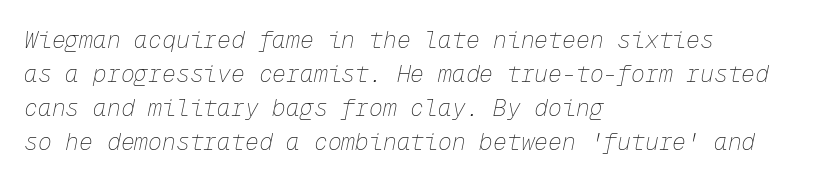
{"italic": "yes", "lean": "right", "slant_degrees": 12, "bold": "no", "underline": "no", "align": "left", "line_spacing": "normal", "line_spacing_ratio": 1.48, "letter_spacing": "normal", "letter_spacing_em": 0.0, "glyph_px": 23}
